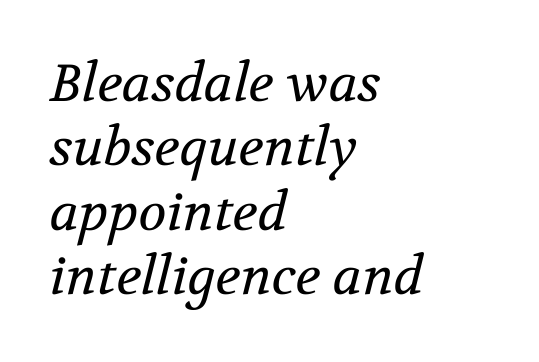
The image shows 52 px regular-weight serif type, italic (leaning right); set left-aligned, line spacing 1.24x, normal letter spacing, not underlined; medium stroke contrast and a medium x-height.
